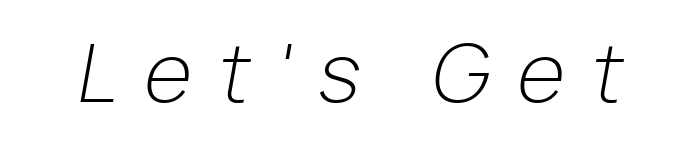
Heft: none added — not bold. Between one letter and the next there's a generous, obvious gap. Unmarked baselines from the first word to the last. Proportional: the letters do not fall into vertical columns.
